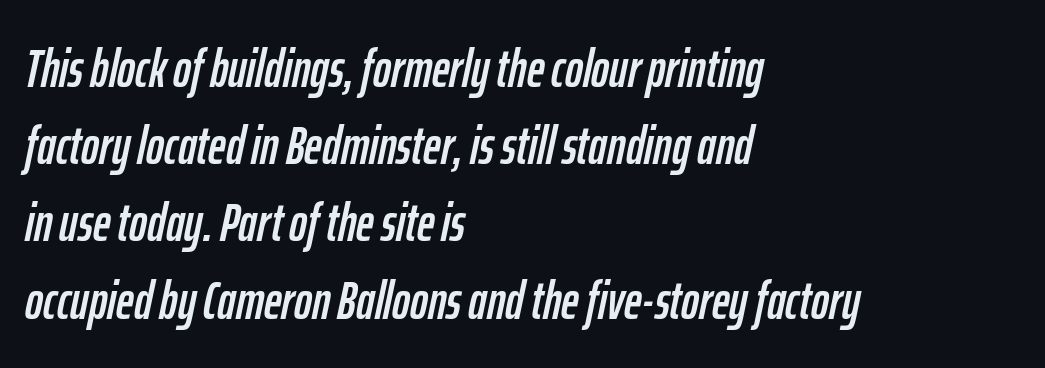
The image shows 54 px condensed type, italic (leaning right); set left-aligned, normal line spacing (1.43x), normal letter spacing, not underlined; low stroke contrast and a medium x-height.
